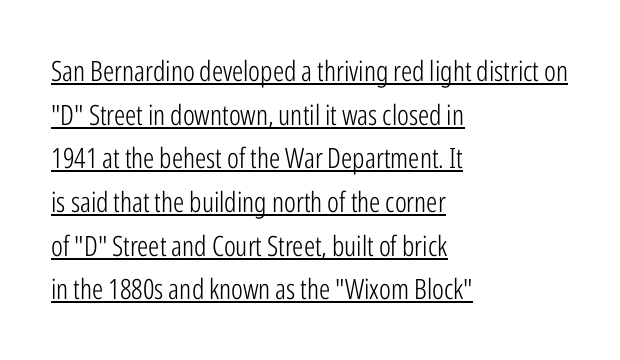
The image shows 28 px light, condensed sans-serif type, upright; set left-aligned, normal line spacing (1.56x), normal letter spacing, underlined; low stroke contrast and a medium x-height.
